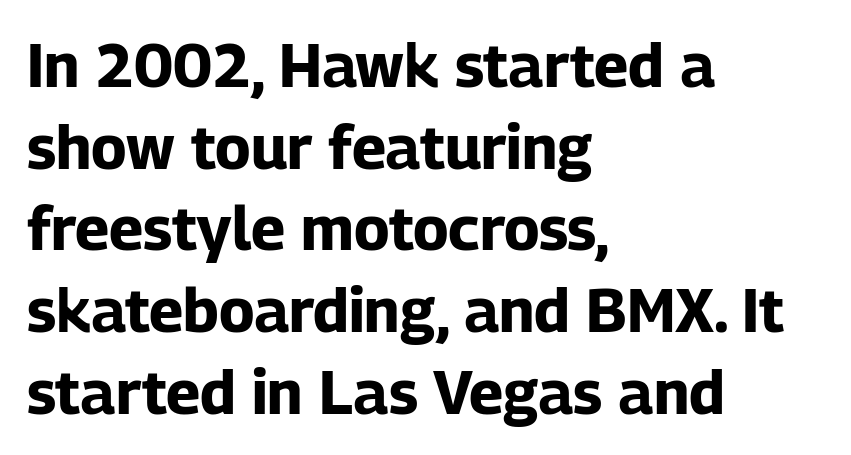
Proportional: the letters do not fall into vertical columns. Posture: straight, roman, zero tilt. The strokes are fattened all the way to bold. Teacher's note: observe the even left margin — that is flush-left alignment.
